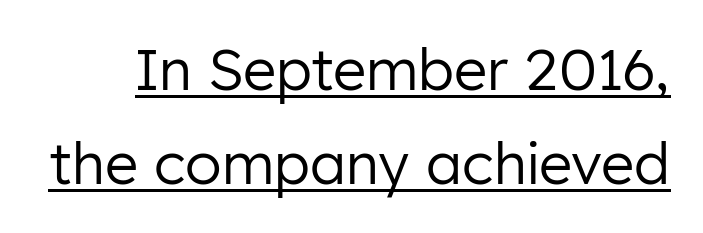
Does a line run under the words? Yes, clearly. If you measured baseline to baseline, you'd find a middling distance. Spacing verdict: proportional, widths tailored to each character. The text was rendered using a sans face with plain stroke endings. A typesetter would call this zero additional tracking. Each stroke keeps to a modest, everyday thickness or less.
